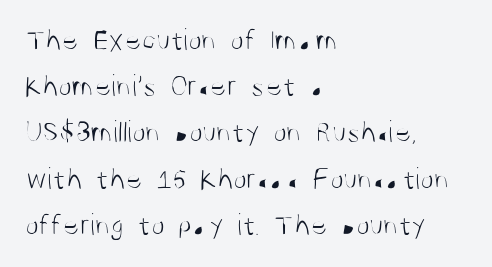
This sample uses an upright cut, with every glyph sitting square on the baseline. The passage shown is not bold in any degree. The face used here is proportionally spaced, like ordinary book or web type. The block of text has a typical density, with ordinary space between rows. The passage shown is not underscored anywhere. The letterforms sit shoulder to shoulder at normal distance.
